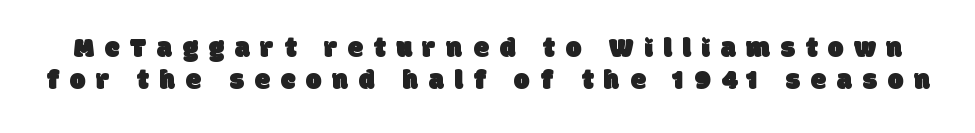
The image shows 28 px sans-serif type; set tight line spacing (1.14x), unusually wide letter spacing (+0.38 em), not underlined; low stroke contrast and a large x-height.
